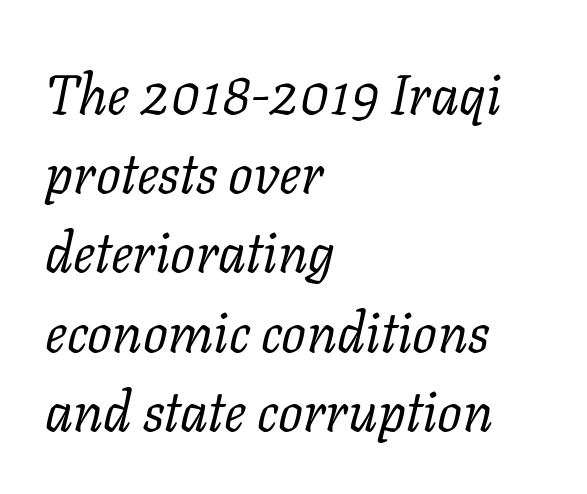
{"serif": "yes", "italic": "yes", "lean": "right", "slant_degrees": 11, "bold": "no", "weight": "regular", "width": "normal", "stroke_contrast": "low", "x_height": "medium", "monospaced": "no", "underline": "no", "align": "left", "line_spacing": "normal", "line_spacing_ratio": 1.44, "letter_spacing": "normal", "letter_spacing_em": 0.0, "glyph_px": 55}
